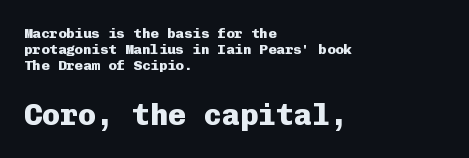
The face used here appears at its bigger size in the lower chunk. The rag falls on the right side of this text block. If you measured baseline to baseline, you'd find a short distance. This sample has the even, mechanical cadence of fixed-width lettering. Is the letter spacing exaggerated? No — it looks like the ordinary default. Ordinary non-slanted type is in use.
